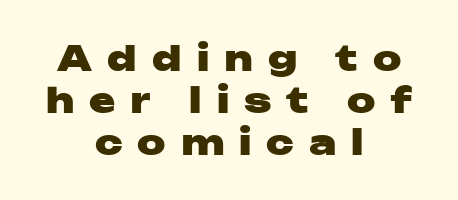
The image shows 35 px heavy, wide sans-serif type, upright; set centered, line spacing 1.2x, unusually wide letter spacing (+0.43 em), not underlined; low stroke contrast and a medium x-height.
